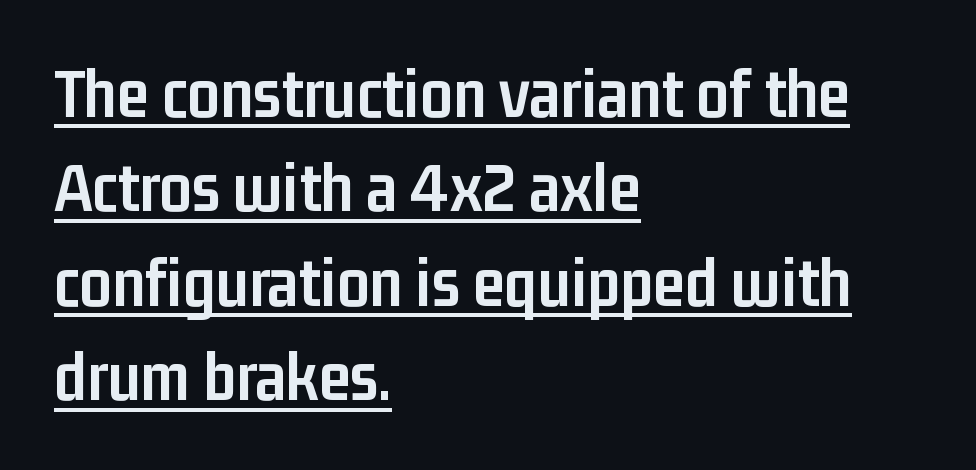
Q: Is the text bold? A: Yes.
Q: Is the text italic (slanted)? A: No, it is upright.
Q: Is the typeface a serif or a sans-serif typeface? A: Sans-serif.
Q: Is the text underlined? A: Yes.
Q: How is the paragraph aligned? A: Left-aligned.
Q: Is the spacing between letters normal or unusually wide? A: Normal.
Q: Is the spacing between lines tight, normal or loose? A: Normal.
Q: Width (condensed, normal, or wide)? A: Condensed.
Q: Stroke contrast? A: Low.
Q: x-height? A: Medium.
Q: Monospaced? A: No.
